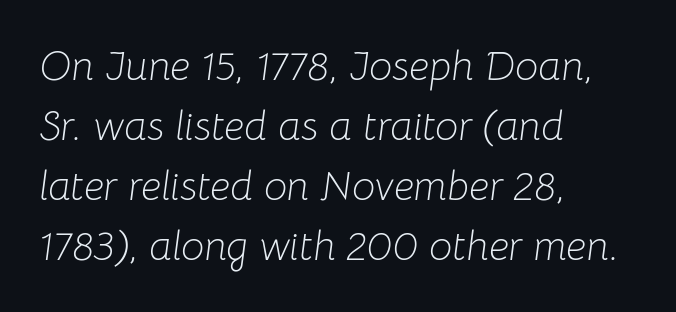
The typesetter chose a ragged-right arrangement here. Observe the lean: these are italic letterforms. Summary of weight: not heavy and not bold. Letters rest on an invisible, unmarked baseline. In terms of letterspacing, this is plain default setting. The passage shown is typed in a proportional face where columns would drift.
